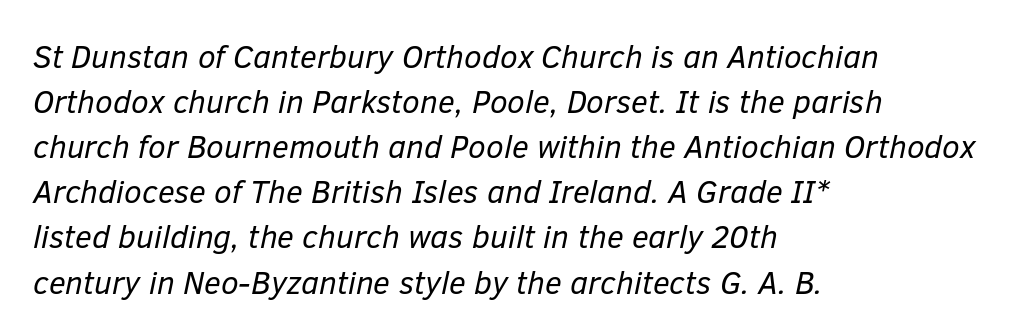
{"italic": "yes", "lean": "right", "slant_degrees": 12, "bold": "no", "weight": "regular", "width": "normal", "stroke_contrast": "low", "x_height": "medium", "monospaced": "no", "underline": "no", "align": "left", "line_spacing": "normal", "line_spacing_ratio": 1.41, "letter_spacing": "normal", "letter_spacing_em": 0.0, "glyph_px": 32}
